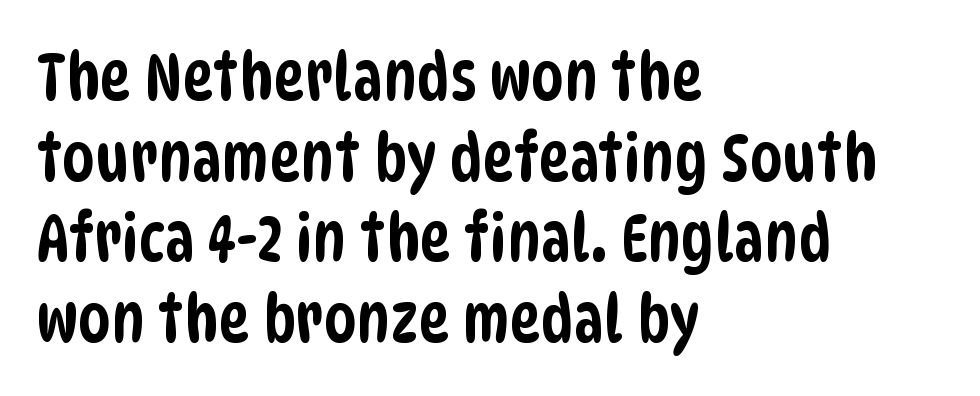
Q: Is the typeface a serif or a sans-serif typeface? A: Sans-serif.
Q: Is the text underlined? A: No.
Q: How is the paragraph aligned? A: Left-aligned.
Q: Is the spacing between letters normal or unusually wide? A: Normal.
Q: Width (condensed, normal, or wide)? A: Condensed.
Q: Stroke contrast? A: Low.
Q: x-height? A: Large.
Q: Monospaced? A: No.
